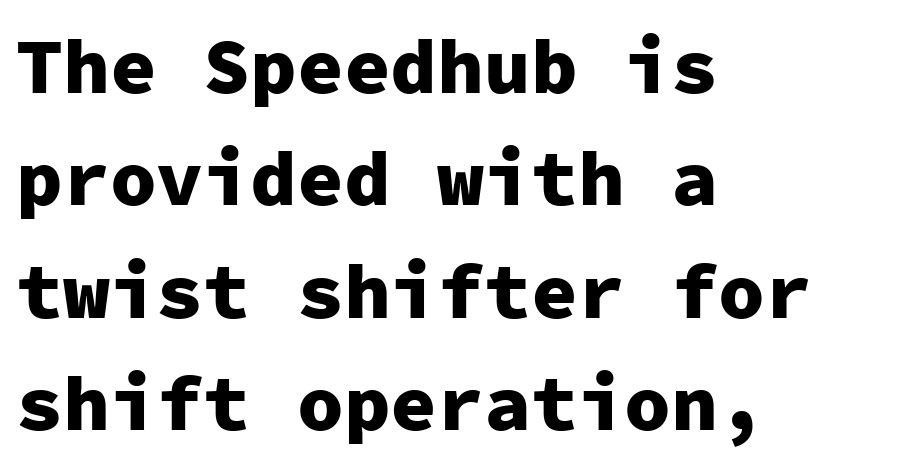
The image shows 78 px heavy sans-serif type, upright, monospaced; set left-aligned, normal line spacing (1.44x), normal letter spacing, not underlined; low stroke contrast and a medium x-height.
